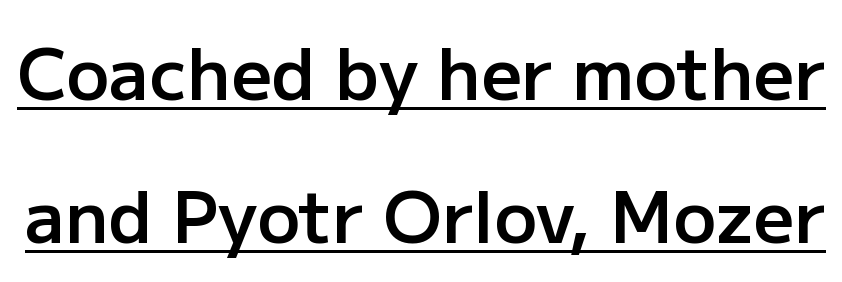
Horizontal bands of white between lines are thick stripes. Looks like regular typesetting: each glyph gets only the width it needs. The passage shown has conventional tracking throughout. A bit beefed up — I'd call it semibold rather than bold. Glance below the letters and you will spot a drawn line. The letters stand straight up with perfectly vertical stems.
